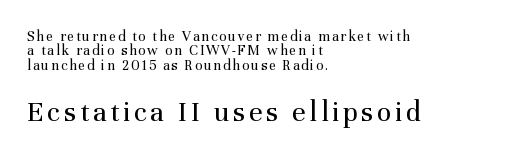
Q: Is the text bold? A: No.
Q: Is the text italic (slanted)? A: No, it is upright.
Q: Is the typeface a serif or a sans-serif typeface? A: Serif.
Q: Is the text underlined? A: No.
Q: How is the paragraph aligned? A: Left-aligned.
Q: Is the spacing between lines tight, normal or loose? A: Tight.
Q: Which block of text is set in a larger size, the first (top) or the second (bottom)? A: The second (bottom) one.
Q: Width (condensed, normal, or wide)? A: Normal.
Q: Stroke contrast? A: Medium.
Q: x-height? A: Medium.
Q: Monospaced? A: No.
